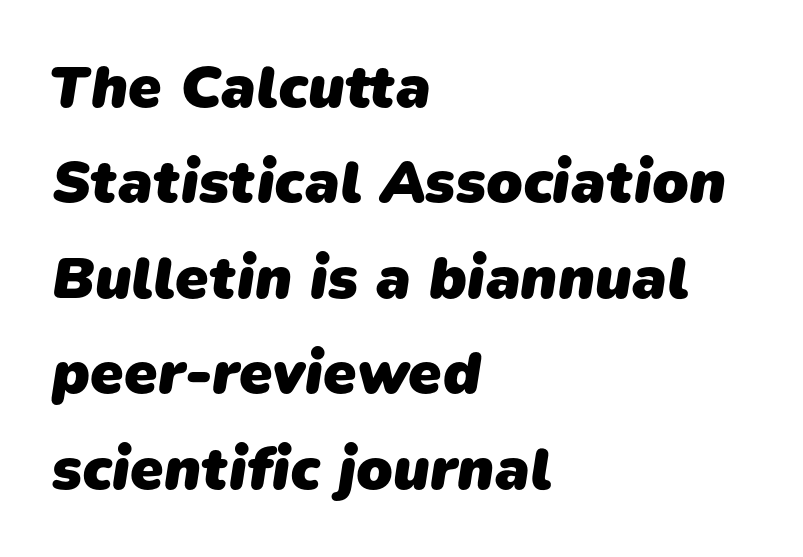
The image shows 60 px heavy sans-serif type; set left-aligned, normal line spacing (1.59x), normal letter spacing, not underlined; low stroke contrast and a medium x-height.
